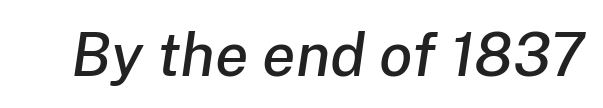
The image shows 61 px text type, italic (leaning right); set normal letter spacing, not underlined; low stroke contrast and a medium x-height.
